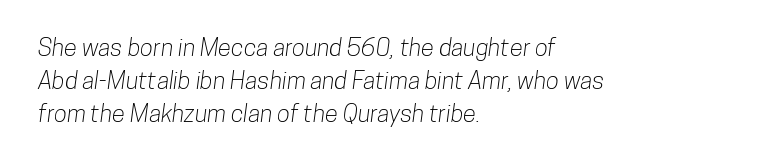
{"underline": "no", "align": "left", "line_spacing": "normal", "line_spacing_ratio": 1.37, "letter_spacing": "normal", "letter_spacing_em": 0.0, "glyph_px": 24}
